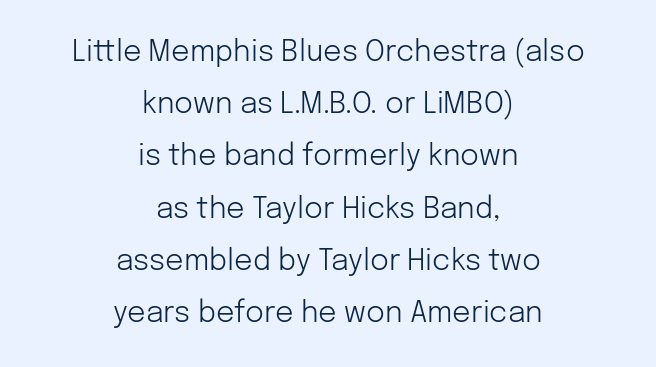
The image shows 29 px light sans-serif type, upright; set centered, line spacing 1.8x, normal letter spacing, not underlined; low stroke contrast and a medium x-height.
